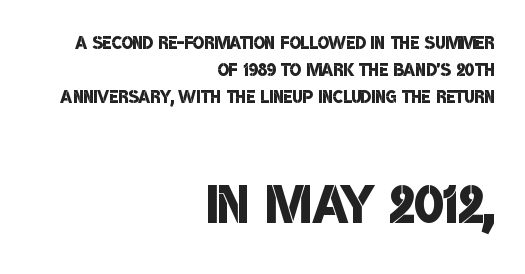
The glyphs are unaccompanied by any horizontal stroke below them. Examine the stroke ends and you'll find no serifs. Compare the two chunks: the lower has the greater cap height. You could not count columns in this text — the font is proportionally spaced. A somewhat darkened texture: the type is semibold rather than bold. A typesetter would call this leading minimal, almost set solid.
